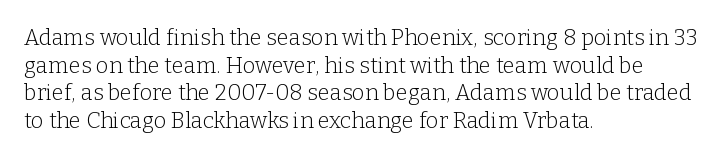
The typeface has the unassuming heft of standard copy or less. Vertical strokes here are truly vertical. A clean baseline with only descenders dipping below it. Default kerning and tracking; the words read as compact shapes.
